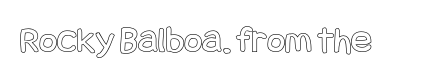
Q: Is the text italic (slanted)? A: No, it is upright.
Q: Is the text underlined? A: No.
Q: Is the spacing between letters normal or unusually wide? A: Normal.
Q: Width (condensed, normal, or wide)? A: Condensed.
Q: x-height? A: Large.
